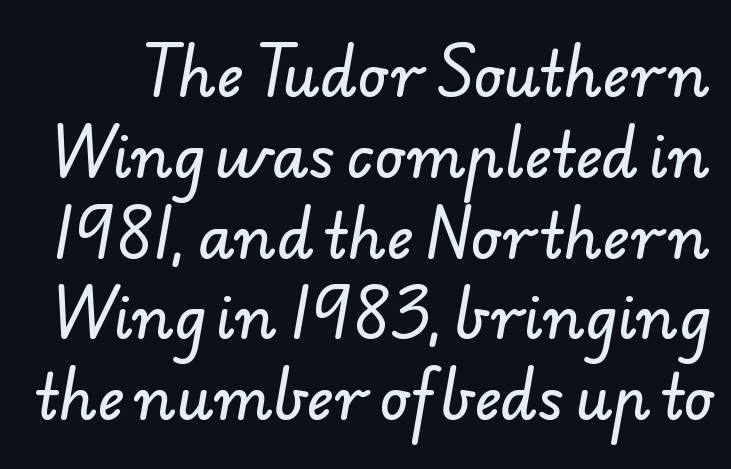
This sample uses a sans-serif face. The face used here is rendered with its standard letterfit. A typesetter would call this proportional, since set widths differ per character. No word sits above an underline.
